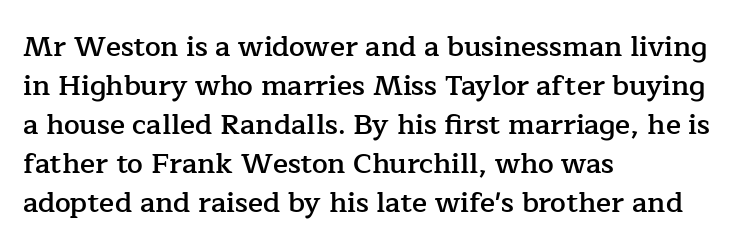
{"serif": "yes", "italic": "no", "bold": "semi", "weight": "semibold", "width": "normal", "stroke_contrast": "low", "x_height": "medium", "monospaced": "no", "underline": "no", "align": "left", "line_spacing": "normal", "line_spacing_ratio": 1.39, "letter_spacing": "normal", "letter_spacing_em": 0.0, "glyph_px": 28}
